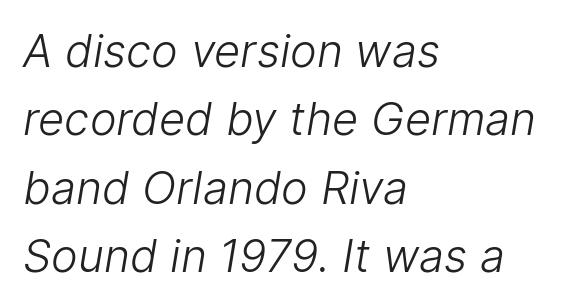
Q: Is the text bold? A: No.
Q: Is the typeface a serif or a sans-serif typeface? A: Sans-serif.
Q: Is the text underlined? A: No.
Q: How is the paragraph aligned? A: Left-aligned.
Q: Is the spacing between letters normal or unusually wide? A: Normal.
Q: Is the spacing between lines tight, normal or loose? A: Normal.
Q: Width (condensed, normal, or wide)? A: Normal.
Q: Stroke contrast? A: Low.
Q: x-height? A: Medium.
Q: Monospaced? A: No.
